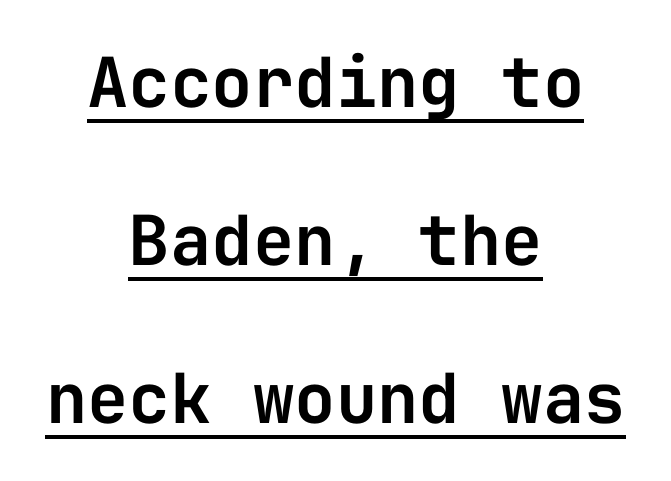
The image shows 69 px sans-serif type, upright, monospaced; set centered, loose line spacing (2.29x), normal letter spacing, underlined; low stroke contrast and a medium x-height.
